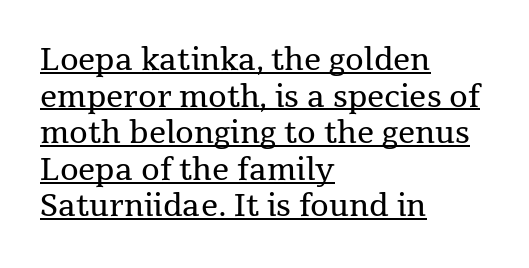
The image shows 30 px regular-weight serif type, upright; set left-aligned, line spacing 1.22x, normal letter spacing, underlined; medium stroke contrast and a medium x-height.
